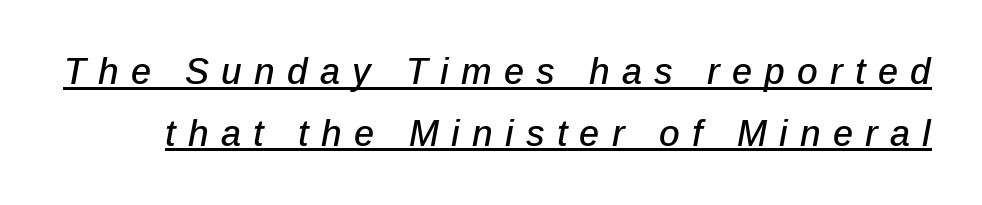
The image shows 36 px text type, italic (leaning right); set line spacing 1.71x, unusually wide letter spacing (+0.34 em), underlined; low stroke contrast and a medium x-height.
